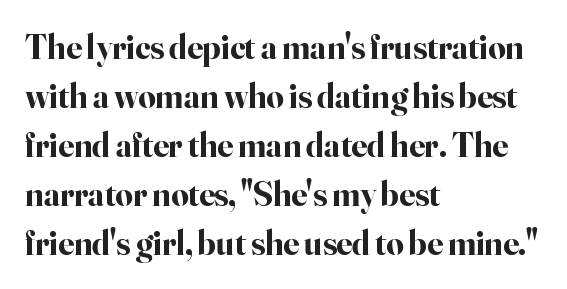
The image shows 34 px bold serif type, upright; set left-aligned, normal line spacing (1.44x), normal letter spacing, not underlined; high stroke contrast and a small x-height.
